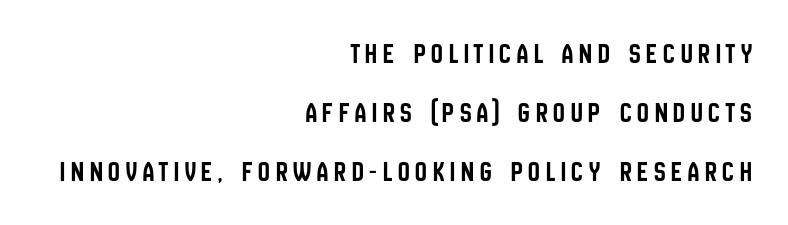
Caption: expanded tracking, letters set apart. The space beneath each line is pristine and unruled. Is this a fixed-width face? No — the glyphs have proportional, varying widths. If you measured baseline to baseline, you'd find a long distance. Casual observation: everything's shoved over to the right. You can tell it's not italic because the verticals are truly vertical.
